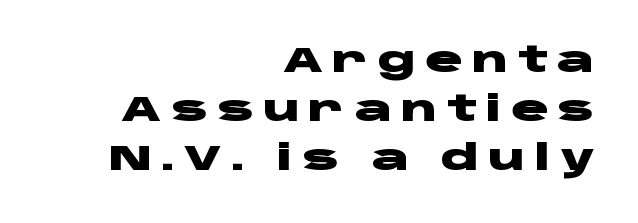
The image shows 35 px heavy, wide sans-serif type, upright; set right-aligned, normal line spacing (1.4x), unusually wide letter spacing (+0.25 em), not underlined; low stroke contrast and a large x-height.
